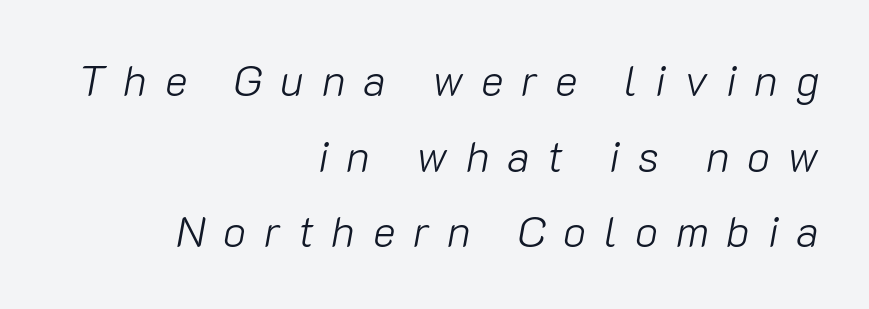
A student would call this right alignment; a typographer would say flush right, rag left. Spacing verdict: proportional, widths tailored to each character. The tracking reads as deliberately expanded to a designer's eye. The weight tops out at a normal text grade. Any mark beneath the type? The region is blank.
